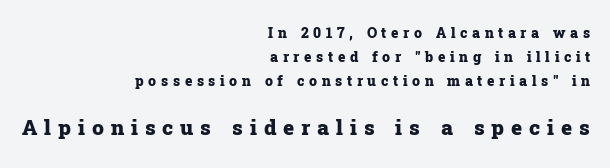
{"italic": "no", "bold": "yes", "underline": "no", "align": "right", "line_spacing_ratio": 1.71, "letter_spacing": "wide", "letter_spacing_em": 0.33, "larger_block": "second", "size_ratio": 1.5, "glyph_px": 21}
